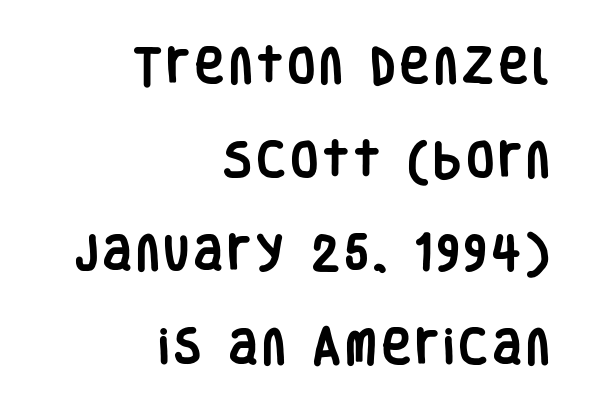
The rendering shows plain stroke endings on the letterforms — a sans-serif design. Does the lettering tilt? It doesn't — this is upright. Quick note: interline space is abundant. A clean baseline with only descenders dipping below it. Students, this is bold: see how much ink each stroke carries. Proportional: the letters do not fall into vertical columns.
